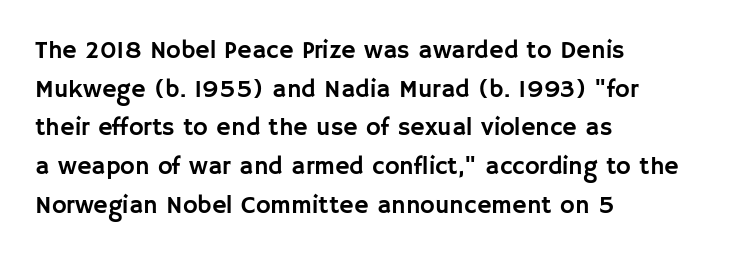
{"italic": "no", "underline": "no", "align": "left", "line_spacing": "normal", "line_spacing_ratio": 1.55, "letter_spacing": "normal", "letter_spacing_em": 0.0, "glyph_px": 25}
